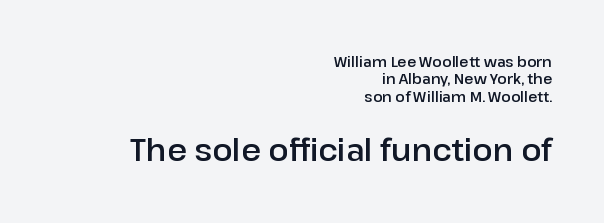
{"serif": "no", "italic": "no", "width": "normal", "stroke_contrast": "low", "x_height": "medium", "monospaced": "no", "underline": "no", "align": "right", "line_spacing_ratio": 1.24, "letter_spacing": "normal", "letter_spacing_em": 0.0, "larger_block": "second", "size_ratio": 2.14, "glyph_px": 30}
